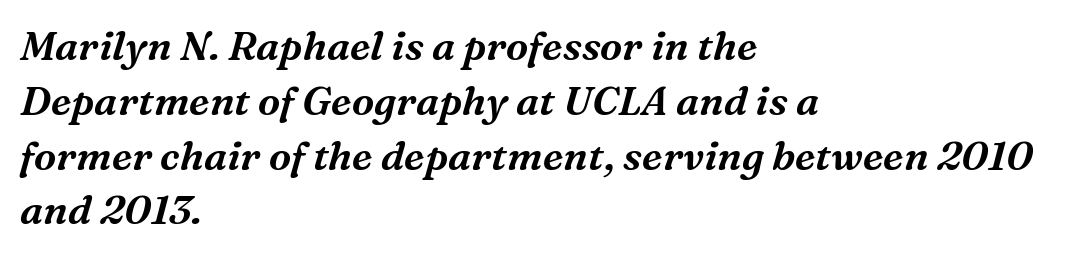
The image shows 40 px serif type, italic (leaning right); set left-aligned, normal line spacing (1.37x), normal letter spacing, not underlined; medium stroke contrast and a medium x-height.
